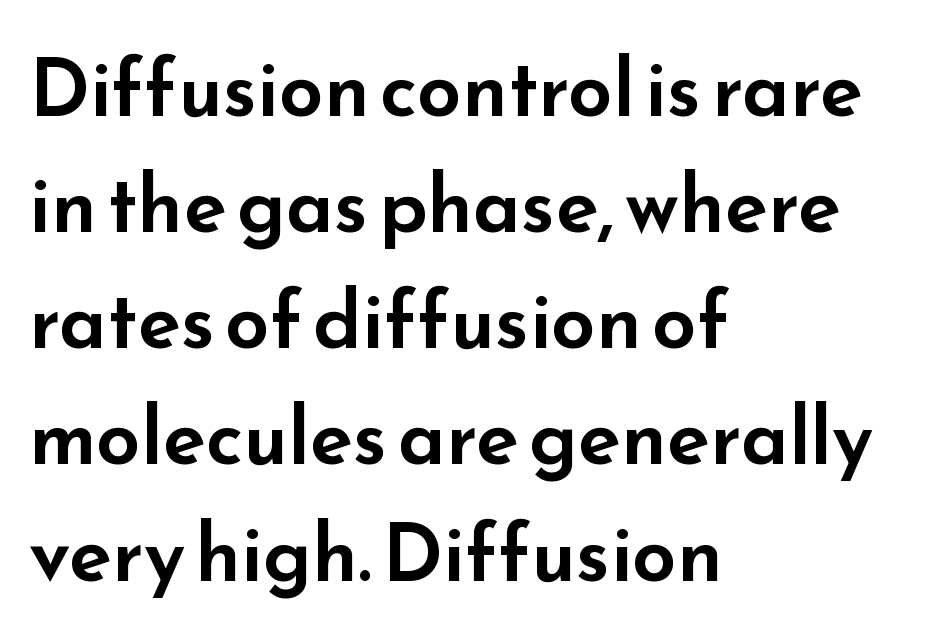
The image shows 79 px wide sans-serif type, upright; set left-aligned, normal line spacing (1.47x), normal letter spacing, not underlined; low stroke contrast and a small x-height.
